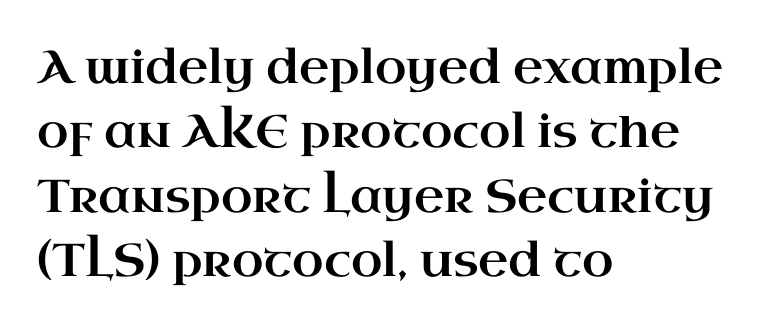
{"serif": "yes", "italic": "no", "width": "wide", "stroke_contrast": "high", "x_height": "small", "monospaced": "no", "underline": "no", "align": "left", "line_spacing": "normal", "line_spacing_ratio": 1.4, "letter_spacing": "normal", "letter_spacing_em": 0.0, "glyph_px": 46}
